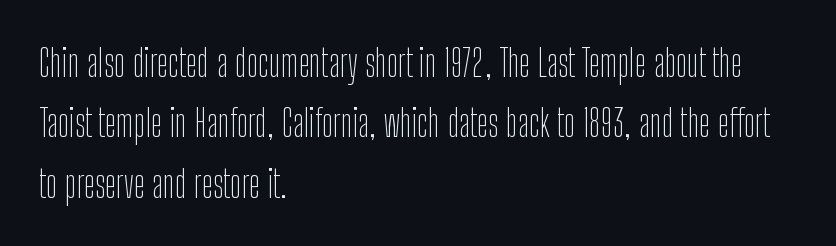
The letters sit at their default tracking, neither squeezed nor spread. The font family rendered here belongs to the sans-serif group. Proportional: the letters do not fall into vertical columns. The letters look calm and open, with moderate or lighter stems. Reading down the column, the eye jumps a familiar distance to each next line.
